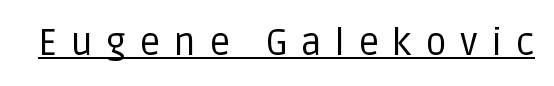
Q: Is the text bold? A: No.
Q: Is the text italic (slanted)? A: No, it is upright.
Q: Is the typeface a serif or a sans-serif typeface? A: Sans-serif.
Q: Is the text underlined? A: Yes.
Q: Is the spacing between letters normal or unusually wide? A: Unusually wide.
Q: Width (condensed, normal, or wide)? A: Normal.
Q: Stroke contrast? A: Low.
Q: x-height? A: Large.
Q: Monospaced? A: No.
